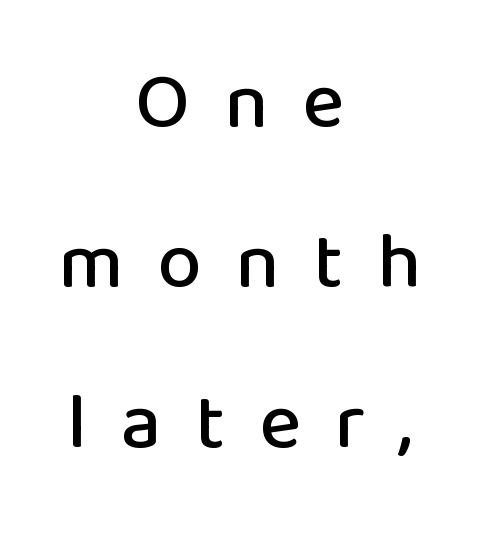
{"serif": "no", "italic": "no", "width": "normal", "stroke_contrast": "low", "x_height": "medium", "monospaced": "no", "underline": "no", "align": "center", "line_spacing": "loose", "line_spacing_ratio": 2.03, "letter_spacing": "wide", "letter_spacing_em": 0.43, "glyph_px": 79}
